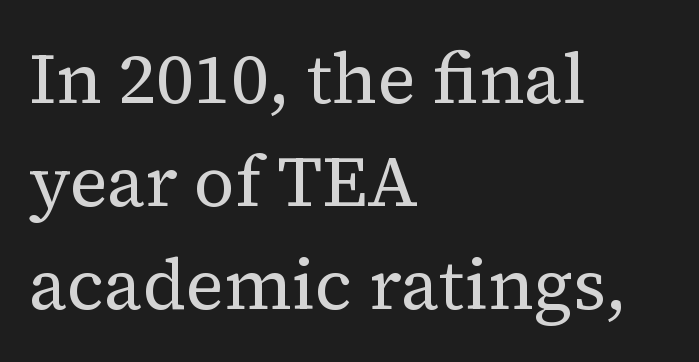
The image shows 71 px regular-weight serif type, upright; set left-aligned, normal line spacing (1.45x), normal letter spacing, not underlined; medium stroke contrast and a medium x-height.
